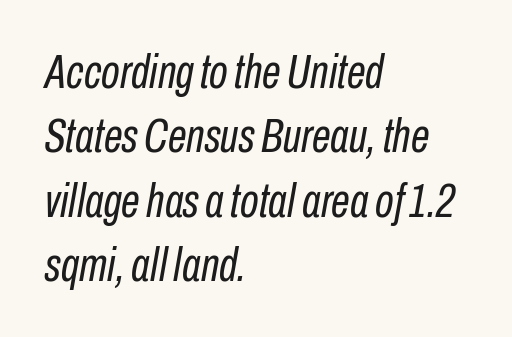
{"italic": "yes", "lean": "right", "slant_degrees": 10, "bold": "no", "weight": "regular", "width": "condensed", "stroke_contrast": "low", "x_height": "medium", "monospaced": "no", "underline": "no", "align": "left", "line_spacing": "normal", "line_spacing_ratio": 1.34, "letter_spacing": "normal", "letter_spacing_em": 0.0, "glyph_px": 48}
